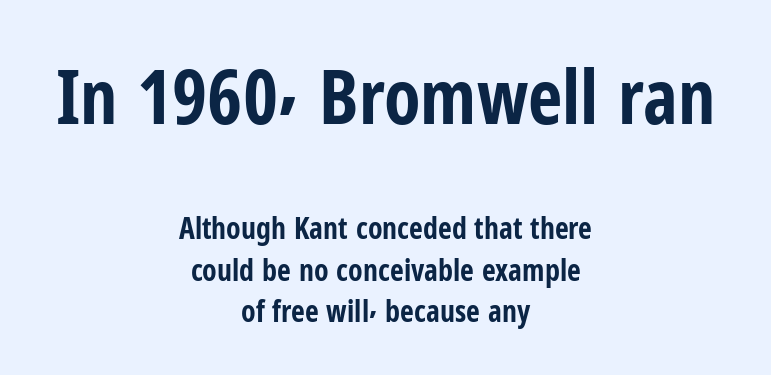
Q: Is the text bold? A: Yes.
Q: Is the text italic (slanted)? A: No, it is upright.
Q: Is the typeface a serif or a sans-serif typeface? A: Sans-serif.
Q: Is the text underlined? A: No.
Q: How is the paragraph aligned? A: Centered.
Q: Is the spacing between letters normal or unusually wide? A: Normal.
Q: Is the spacing between lines tight, normal or loose? A: Normal.
Q: Which block of text is set in a larger size, the first (top) or the second (bottom)? A: The first (top) one.
Q: Width (condensed, normal, or wide)? A: Condensed.
Q: Stroke contrast? A: Low.
Q: x-height? A: Medium.
Q: Monospaced? A: No.
